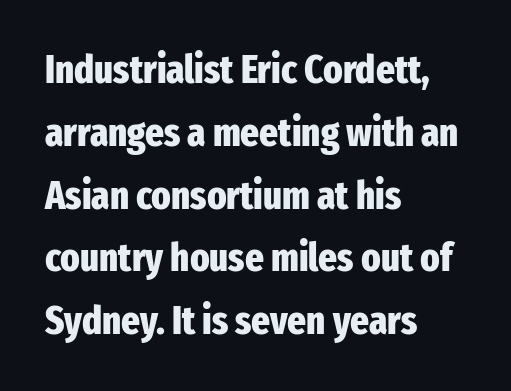
Q: Is the text bold? A: Yes.
Q: Is the text italic (slanted)? A: No, it is upright.
Q: Is the typeface a serif or a sans-serif typeface? A: Sans-serif.
Q: Is the text underlined? A: No.
Q: How is the paragraph aligned? A: Left-aligned.
Q: Is the spacing between letters normal or unusually wide? A: Normal.
Q: Is the spacing between lines tight, normal or loose? A: Normal.
Q: Width (condensed, normal, or wide)? A: Condensed.
Q: Stroke contrast? A: Low.
Q: x-height? A: Medium.
Q: Monospaced? A: No.
